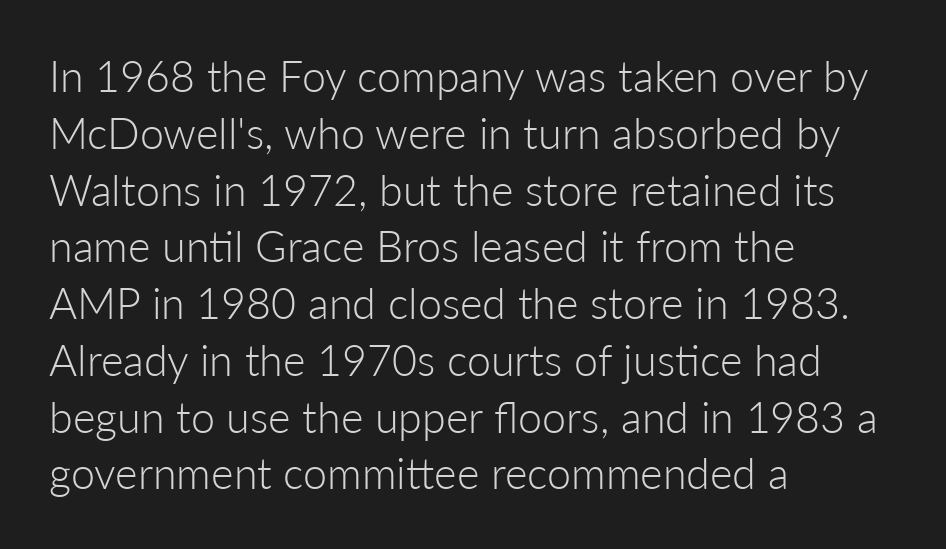
Q: Is the text bold? A: No.
Q: Is the text italic (slanted)? A: No, it is upright.
Q: Is the typeface a serif or a sans-serif typeface? A: Sans-serif.
Q: Is the text underlined? A: No.
Q: How is the paragraph aligned? A: Left-aligned.
Q: Is the spacing between letters normal or unusually wide? A: Normal.
Q: Is the spacing between lines tight, normal or loose? A: Normal.
Q: Width (condensed, normal, or wide)? A: Normal.
Q: Stroke contrast? A: Low.
Q: x-height? A: Medium.
Q: Monospaced? A: No.
